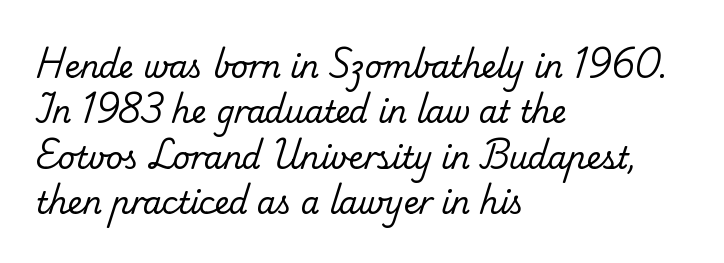
The image shows 30 px regular-weight serif type; set left-aligned, normal line spacing (1.51x), normal letter spacing, not underlined; low stroke contrast and a small x-height.
